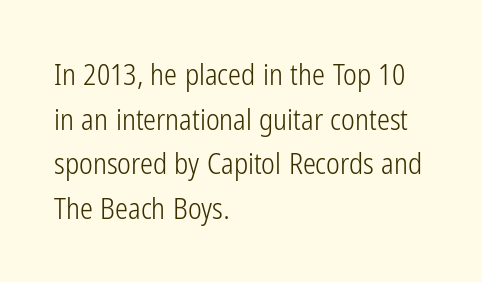
The image shows 29 px light, condensed sans-serif type, upright; set left-aligned, normal line spacing (1.54x), normal letter spacing, not underlined; low stroke contrast and a medium x-height.
